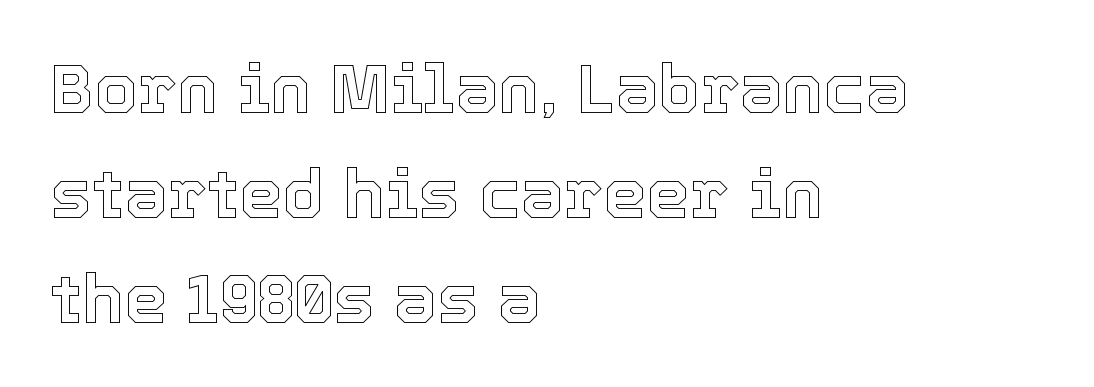
Q: Is the text italic (slanted)? A: No, it is upright.
Q: Is the text underlined? A: No.
Q: How is the paragraph aligned? A: Left-aligned.
Q: Is the spacing between letters normal or unusually wide? A: Normal.
Q: Is the spacing between lines tight, normal or loose? A: Normal.
Q: Width (condensed, normal, or wide)? A: Normal.
Q: x-height? A: Medium.
Q: Monospaced? A: No.
